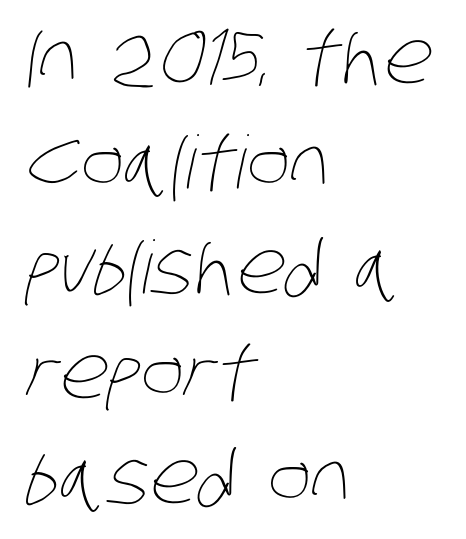
Q: Is the text bold? A: No.
Q: Is the text underlined? A: No.
Q: How is the paragraph aligned? A: Left-aligned.
Q: Is the spacing between letters normal or unusually wide? A: Normal.
Q: Is the spacing between lines tight, normal or loose? A: Normal.
Q: Width (condensed, normal, or wide)? A: Condensed.
Q: Stroke contrast? A: Low.
Q: x-height? A: Large.
Q: Monospaced? A: No.
